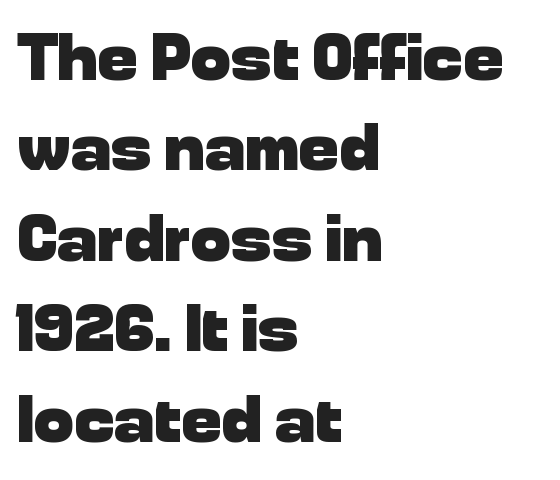
{"serif": "no", "italic": "no", "bold": "yes", "weight": "heavy", "width": "normal", "stroke_contrast": "low", "x_height": "medium", "monospaced": "no", "underline": "no", "align": "left", "line_spacing": "normal", "line_spacing_ratio": 1.35, "letter_spacing": "normal", "letter_spacing_em": 0.0, "glyph_px": 67}
